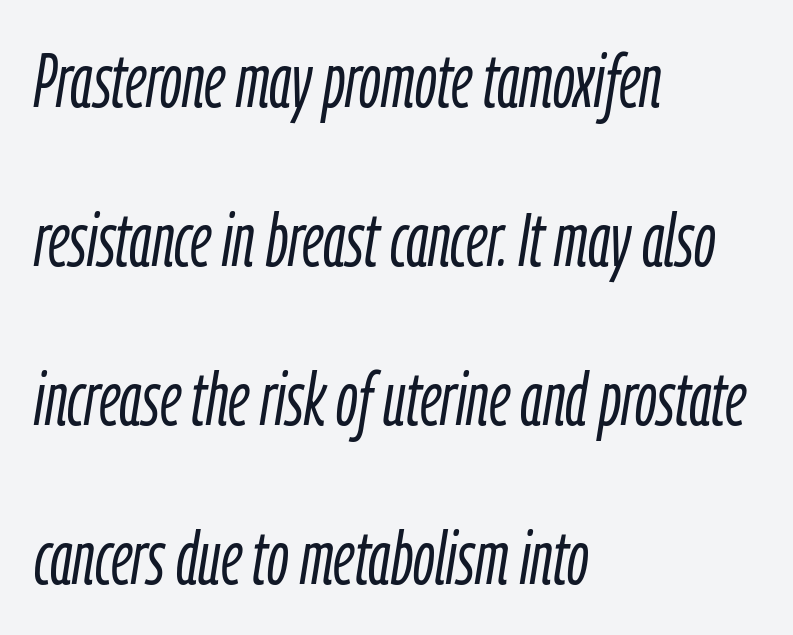
{"italic": "yes", "lean": "right", "slant_degrees": 9, "bold": "no", "weight": "light", "width": "condensed", "stroke_contrast": "low", "x_height": "medium", "monospaced": "no", "underline": "no", "align": "left", "line_spacing": "loose", "line_spacing_ratio": 2.12, "letter_spacing": "normal", "letter_spacing_em": 0.0, "glyph_px": 75}
